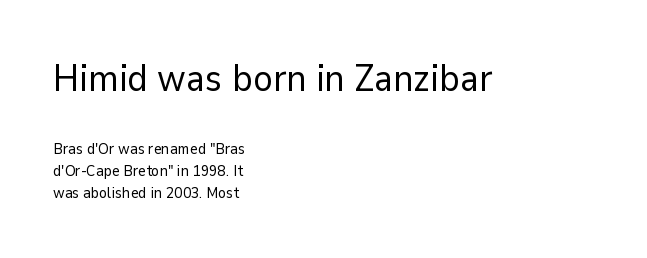
Q: Is the text bold? A: No.
Q: Is the text italic (slanted)? A: No, it is upright.
Q: Is the typeface a serif or a sans-serif typeface? A: Sans-serif.
Q: Is the text underlined? A: No.
Q: How is the paragraph aligned? A: Left-aligned.
Q: Is the spacing between letters normal or unusually wide? A: Normal.
Q: Is the spacing between lines tight, normal or loose? A: Normal.
Q: Which block of text is set in a larger size, the first (top) or the second (bottom)? A: The first (top) one.
Q: Width (condensed, normal, or wide)? A: Normal.
Q: Stroke contrast? A: Low.
Q: x-height? A: Medium.
Q: Monospaced? A: No.
